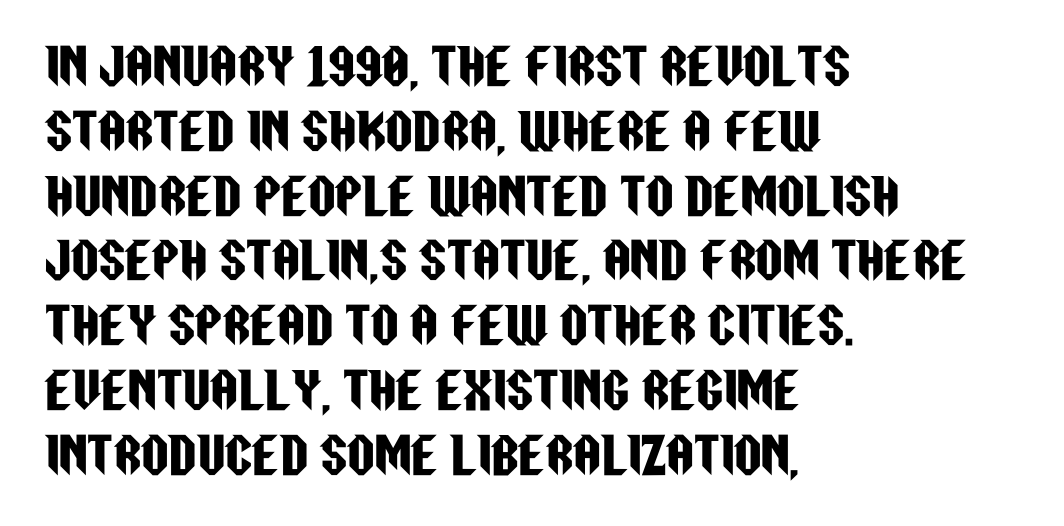
Q: Is the text italic (slanted)? A: No, it is upright.
Q: Is the typeface a serif or a sans-serif typeface? A: Sans-serif.
Q: Is the text underlined? A: No.
Q: How is the paragraph aligned? A: Left-aligned.
Q: Is the spacing between letters normal or unusually wide? A: Normal.
Q: Is the spacing between lines tight, normal or loose? A: Normal.
Q: Width (condensed, normal, or wide)? A: Condensed.
Q: Stroke contrast? A: Low.
Q: x-height? A: Large.
Q: Monospaced? A: No.
